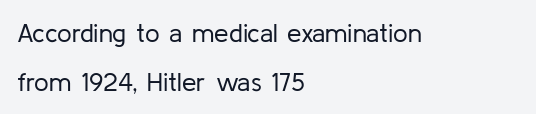
The image shows 26 px text type, upright; set left-aligned, line spacing 1.87x, normal letter spacing, not underlined.
